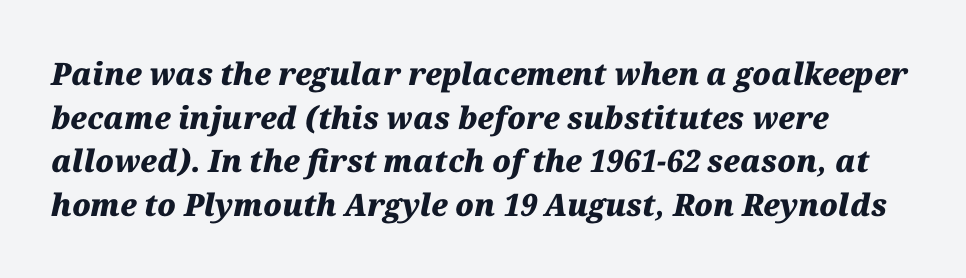
{"italic": "yes", "lean": "right", "slant_degrees": 12, "bold": "yes", "weight": "heavy", "width": "normal", "stroke_contrast": "medium", "x_height": "medium", "monospaced": "no", "underline": "no", "align": "left", "line_spacing": "normal", "line_spacing_ratio": 1.41, "letter_spacing": "normal", "letter_spacing_em": 0.0, "glyph_px": 31}
